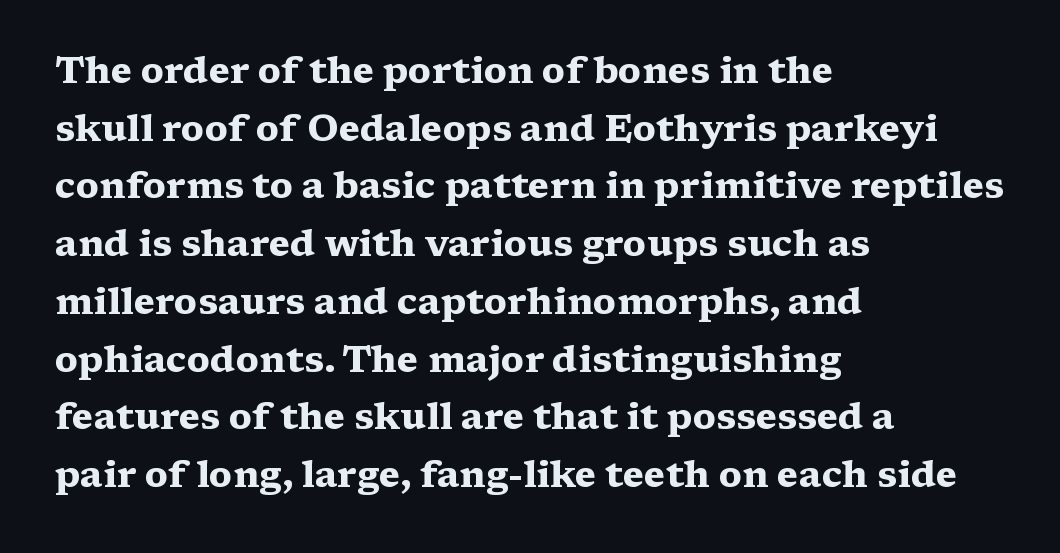
The rendering anchors every line to the left-hand side. Underline: absent. Looks like regular typesetting: each glyph gets only the width it needs. In terms of letterform style, serifs are clearly present.
